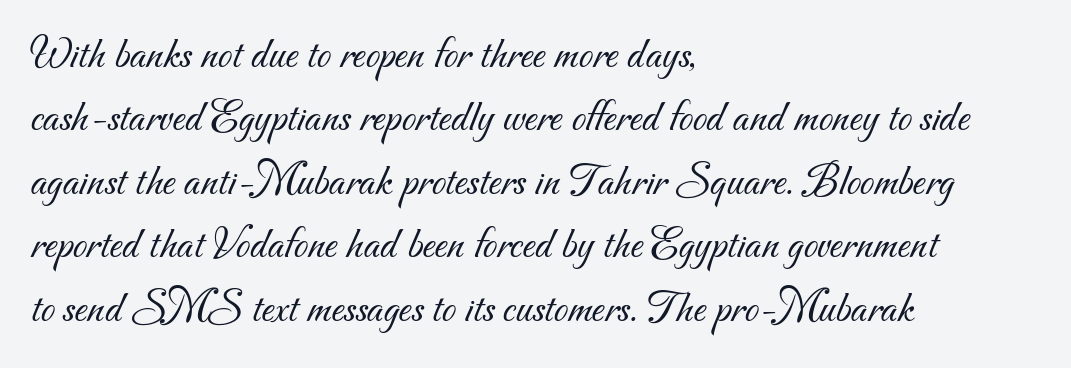
Q: Is the text bold? A: No.
Q: Is the typeface a serif or a sans-serif typeface? A: Sans-serif.
Q: Is the text underlined? A: No.
Q: How is the paragraph aligned? A: Left-aligned.
Q: Is the spacing between letters normal or unusually wide? A: Normal.
Q: Is the spacing between lines tight, normal or loose? A: Normal.
Q: Width (condensed, normal, or wide)? A: Normal.
Q: Stroke contrast? A: Medium.
Q: x-height? A: Small.
Q: Monospaced? A: No.
